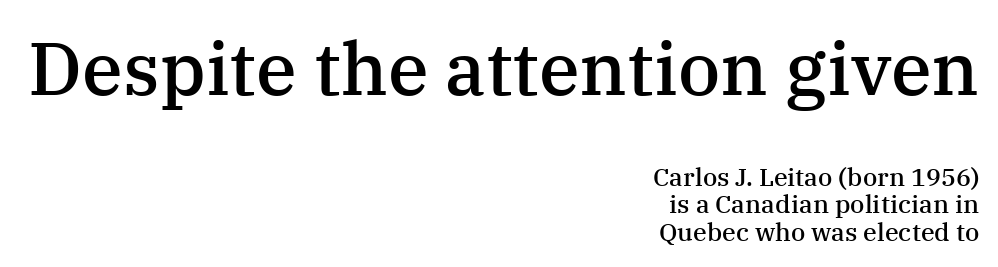
Q: Is the text bold? A: Semi-bold.
Q: Is the text italic (slanted)? A: No, it is upright.
Q: Is the typeface a serif or a sans-serif typeface? A: Serif.
Q: Is the text underlined? A: No.
Q: How is the paragraph aligned? A: Right-aligned.
Q: Is the spacing between letters normal or unusually wide? A: Normal.
Q: Is the spacing between lines tight, normal or loose? A: Tight.
Q: Which block of text is set in a larger size, the first (top) or the second (bottom)? A: The first (top) one.
Q: Width (condensed, normal, or wide)? A: Normal.
Q: Stroke contrast? A: Medium.
Q: x-height? A: Medium.
Q: Monospaced? A: No.
